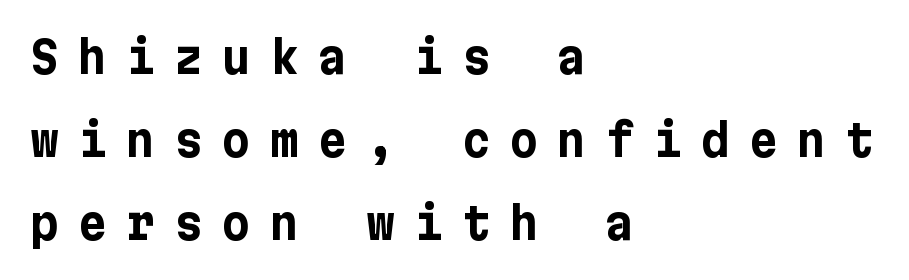
Vertical strokes here are truly vertical. This rendering uses left alignment, leaving the right contour irregular. How are the letters spaced? Widely, with obvious added tracking. A bare baseline throughout the passage.
